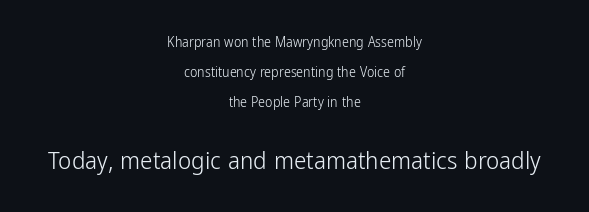
{"italic": "no", "bold": "no", "underline": "no", "align": "center", "line_spacing": "loose", "line_spacing_ratio": 2.16, "letter_spacing": "normal", "letter_spacing_em": 0.0, "larger_block": "second", "size_ratio": 1.79, "glyph_px": 25}
